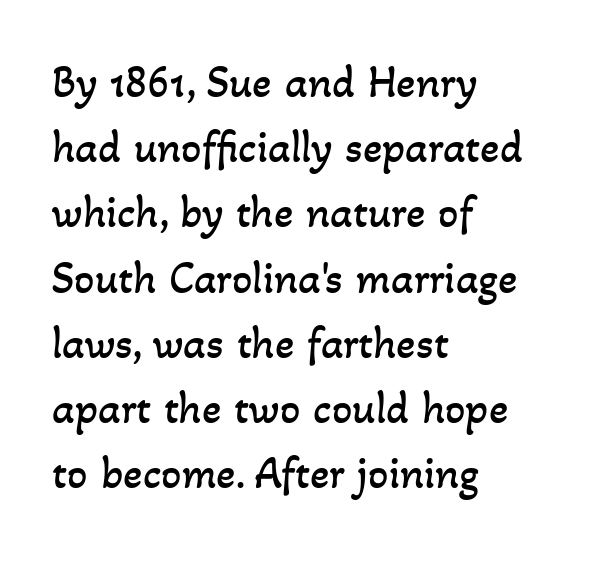
Q: Is the text bold? A: No.
Q: Is the text underlined? A: No.
Q: How is the paragraph aligned? A: Left-aligned.
Q: Is the spacing between letters normal or unusually wide? A: Normal.
Q: Is the spacing between lines tight, normal or loose? A: Normal.
Q: Width (condensed, normal, or wide)? A: Normal.
Q: Stroke contrast? A: Low.
Q: x-height? A: Small.
Q: Monospaced? A: No.
